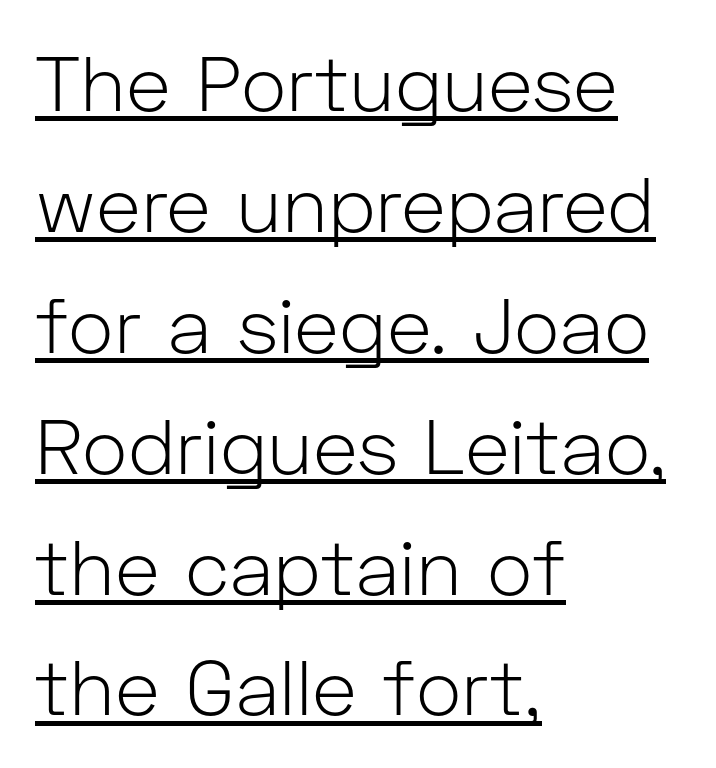
Leading matches the norm, producing a regular column. A typesetter would mark this as roman, not italic. Look at the tracking — it's just the regular setting, nothing added. The rendering uses natural spacing where letterforms have individual widths.
